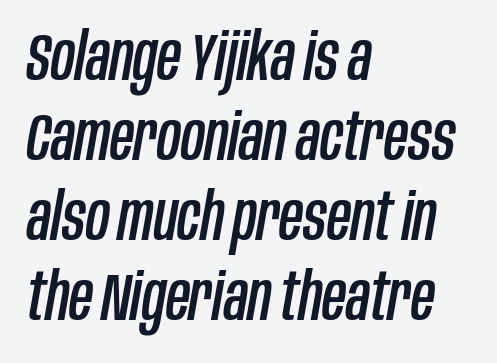
Q: Is the text italic (slanted)? A: Yes, it leans right by about 10 degrees.
Q: Is the text underlined? A: No.
Q: How is the paragraph aligned? A: Left-aligned.
Q: Is the spacing between letters normal or unusually wide? A: Normal.
Q: Width (condensed, normal, or wide)? A: Condensed.
Q: Stroke contrast? A: Low.
Q: x-height? A: Large.
Q: Monospaced? A: No.
